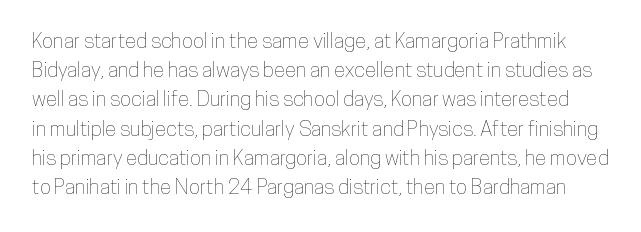
The image shows 21 px text type, upright; set normal line spacing (1.39x), normal letter spacing, not underlined.
